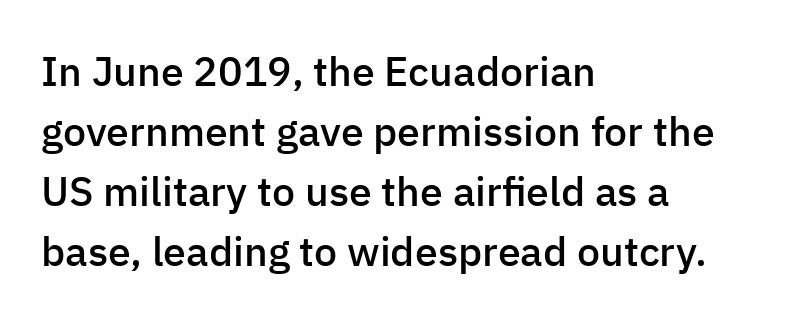
Glyph-to-glyph distance matches everyday printed text. Posture: straight, roman, zero tilt. A typesetter would label this face a sans. The sample has been set in demibold, a notch under bold. A typesetter would call this proportional, since set widths differ per character.
